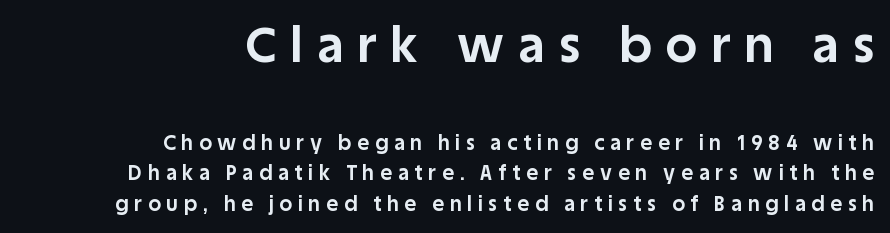
{"serif": "no", "italic": "no", "bold": "yes", "weight": "bold", "width": "normal", "stroke_contrast": "low", "x_height": "large", "monospaced": "no", "underline": "no", "align": "right", "line_spacing": "normal", "line_spacing_ratio": 1.54, "letter_spacing": "wide", "letter_spacing_em": 0.3, "larger_block": "first", "size_ratio": 2.45, "glyph_px": 49}
